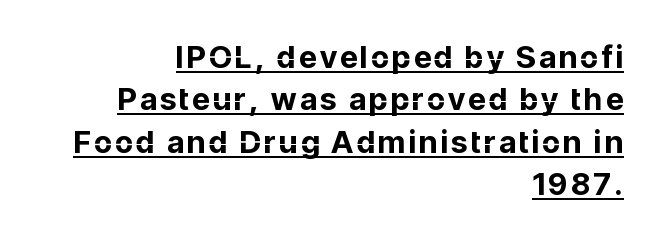
Q: Is the text bold? A: Yes.
Q: Is the text italic (slanted)? A: No, it is upright.
Q: Is the typeface a serif or a sans-serif typeface? A: Sans-serif.
Q: Is the text underlined? A: Yes.
Q: How is the paragraph aligned? A: Right-aligned.
Q: Is the spacing between lines tight, normal or loose? A: Normal.
Q: Width (condensed, normal, or wide)? A: Normal.
Q: Stroke contrast? A: Low.
Q: x-height? A: Medium.
Q: Monospaced? A: No.
